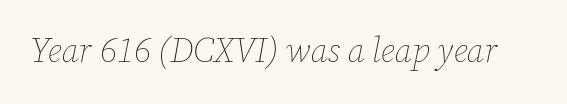
{"italic": "yes", "lean": "right", "slant_degrees": 12, "bold": "no", "weight": "thin", "width": "normal", "stroke_contrast": "low", "x_height": "medium", "monospaced": "no", "underline": "no", "letter_spacing": "normal", "letter_spacing_em": 0.0, "glyph_px": 34}
